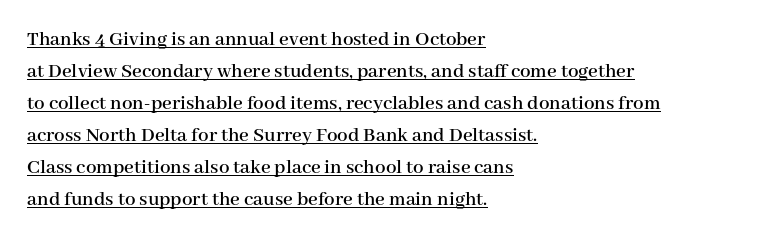
Normally led — the rows are evenly, conventionally spaced. Left-aligned paragraph, ragged on the right. This sample carries an underscore along the baseline area. Quick note: not italic, upright.
